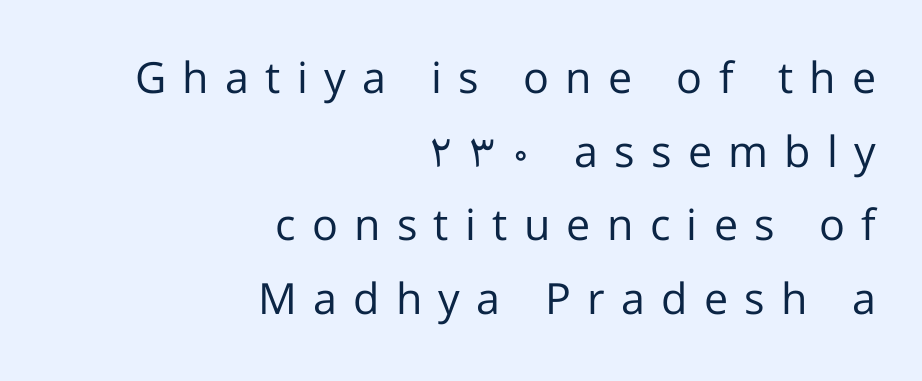
{"serif": "no", "italic": "no", "bold": "no", "weight": "regular", "width": "normal", "stroke_contrast": "low", "x_height": "medium", "monospaced": "no", "underline": "no", "align": "right", "line_spacing_ratio": 1.71, "letter_spacing": "wide", "letter_spacing_em": 0.38, "glyph_px": 43}
